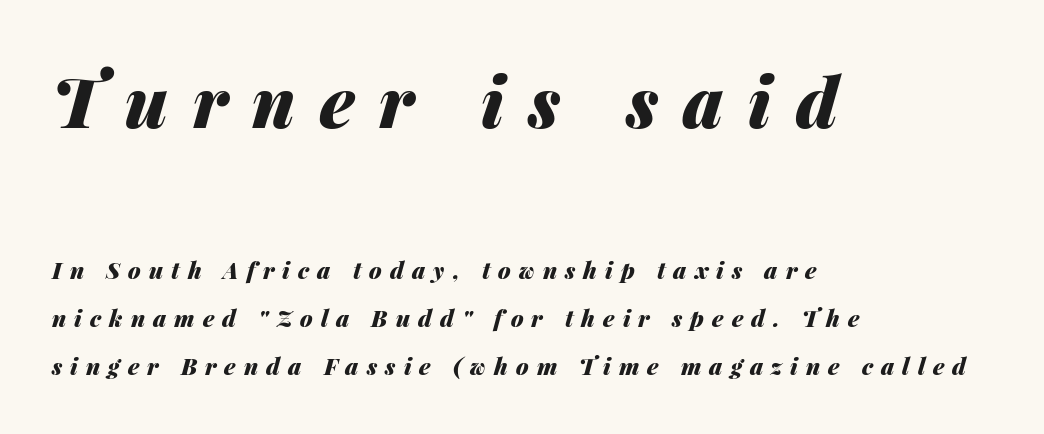
{"italic": "yes", "lean": "right", "slant_degrees": 14, "bold": "yes", "weight": "heavy", "width": "normal", "stroke_contrast": "medium", "x_height": "medium", "monospaced": "no", "underline": "no", "align": "left", "line_spacing": "loose", "line_spacing_ratio": 2.09, "letter_spacing": "wide", "letter_spacing_em": 0.35, "larger_block": "first", "size_ratio": 3.04, "glyph_px": 70}
